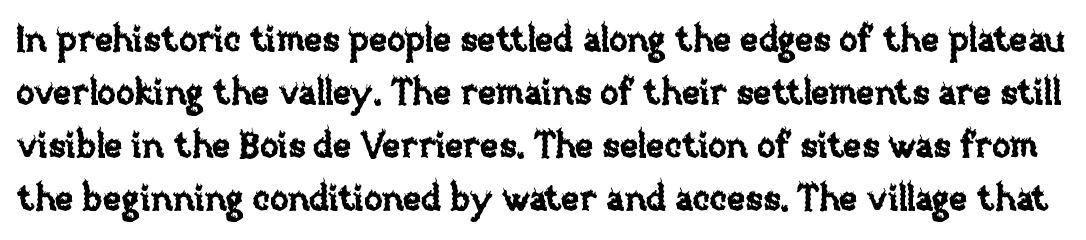
{"italic": "no", "width": "normal", "stroke_contrast": "low", "x_height": "large", "monospaced": "no", "underline": "no", "line_spacing": "normal", "line_spacing_ratio": 1.51, "letter_spacing": "normal", "letter_spacing_em": 0.0, "glyph_px": 35}
